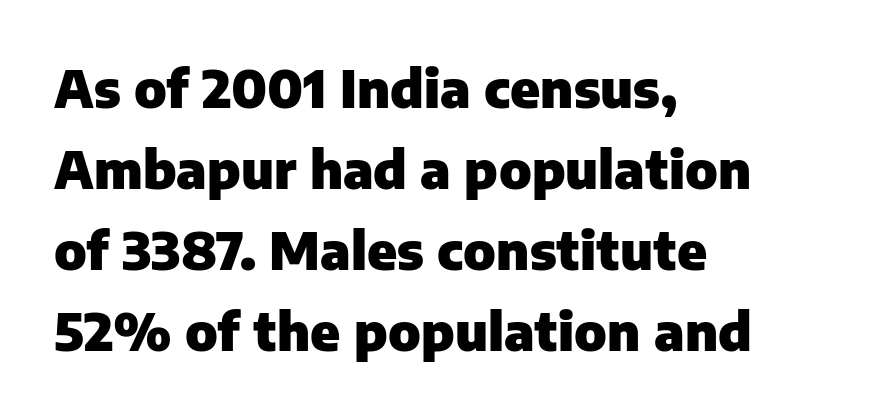
The image shows 52 px heavy sans-serif type, upright; set left-aligned, normal line spacing (1.56x), normal letter spacing, not underlined; low stroke contrast and a medium x-height.
